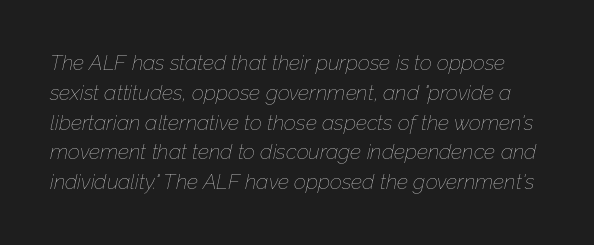
{"italic": "yes", "lean": "right", "slant_degrees": 12, "bold": "no", "underline": "no", "line_spacing": "normal", "line_spacing_ratio": 1.42, "letter_spacing": "normal", "letter_spacing_em": 0.0, "glyph_px": 21}
